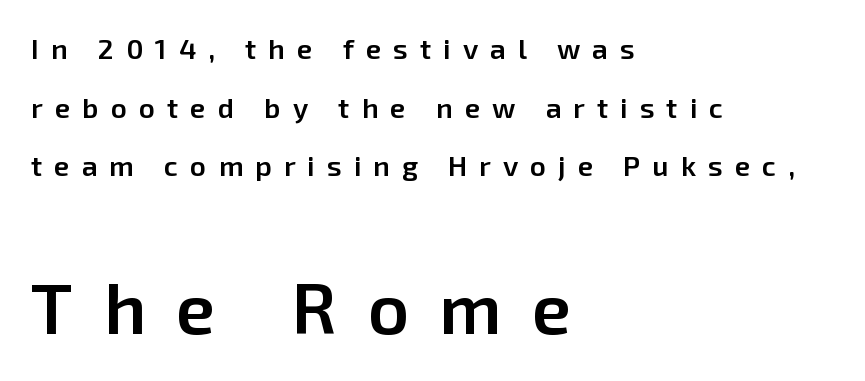
{"serif": "no", "italic": "no", "bold": "semi", "weight": "semibold", "width": "normal", "stroke_contrast": "low", "x_height": "medium", "monospaced": "no", "underline": "no", "align": "left", "line_spacing": "loose", "line_spacing_ratio": 2.09, "letter_spacing": "wide", "letter_spacing_em": 0.43, "larger_block": "second", "size_ratio": 2.54, "glyph_px": 71}
